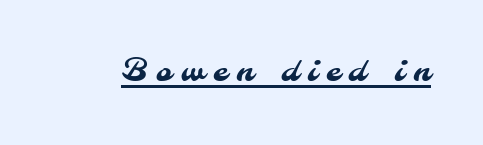
You could not count columns in this text — the font is proportionally spaced. Serifs: no, the terminals of the letterforms are clean. Looks like someone drew a line under every word here. The line texture is sparse and dotted thanks to wide tracking.
